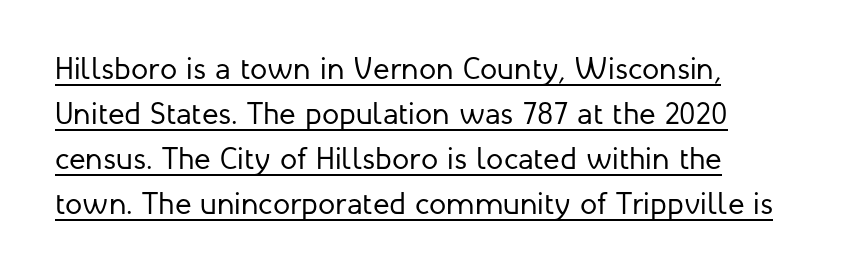
Q: Is the text bold? A: No.
Q: Is the text italic (slanted)? A: No, it is upright.
Q: Is the typeface a serif or a sans-serif typeface? A: Sans-serif.
Q: Is the text underlined? A: Yes.
Q: Is the spacing between letters normal or unusually wide? A: Normal.
Q: Is the spacing between lines tight, normal or loose? A: Normal.
Q: Width (condensed, normal, or wide)? A: Normal.
Q: Stroke contrast? A: Low.
Q: x-height? A: Medium.
Q: Monospaced? A: No.
